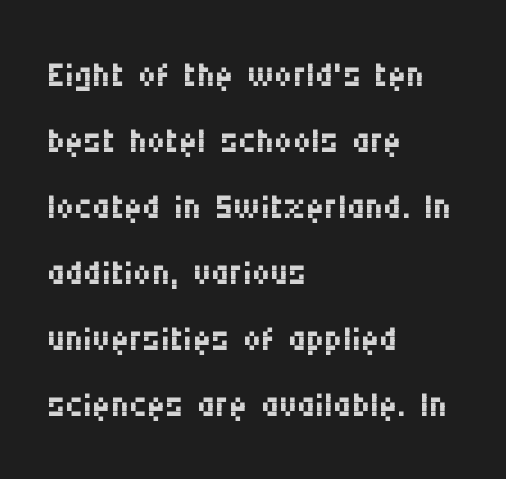
Q: Is the text bold? A: No.
Q: Is the text italic (slanted)? A: No, it is upright.
Q: Is the typeface a serif or a sans-serif typeface? A: Sans-serif.
Q: Is the text underlined? A: No.
Q: How is the paragraph aligned? A: Left-aligned.
Q: Is the spacing between letters normal or unusually wide? A: Normal.
Q: Is the spacing between lines tight, normal or loose? A: Normal.
Q: Width (condensed, normal, or wide)? A: Condensed.
Q: Stroke contrast? A: Medium.
Q: x-height? A: Large.
Q: Monospaced? A: No.
